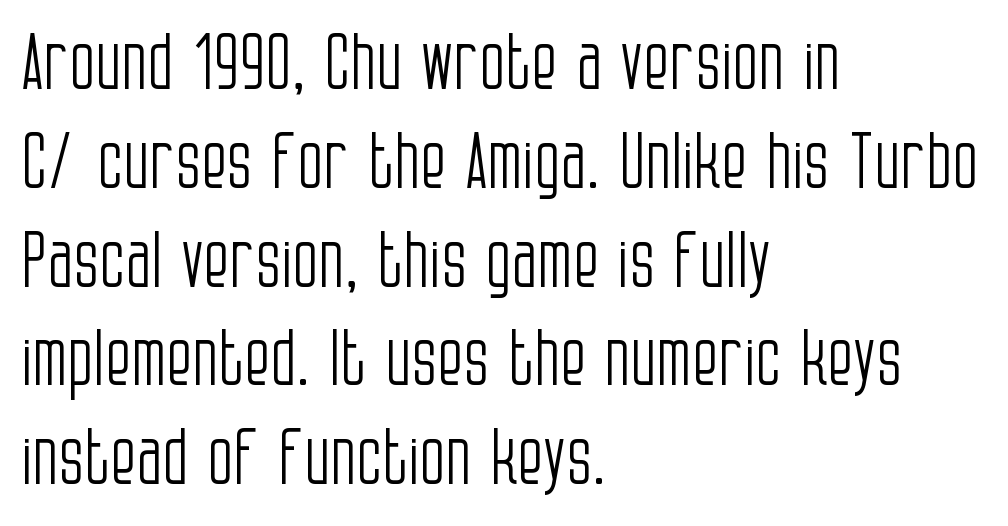
The image shows 76 px light, condensed sans-serif type, upright; set left-aligned, normal line spacing (1.3x), normal letter spacing, not underlined; low stroke contrast and a large x-height.
